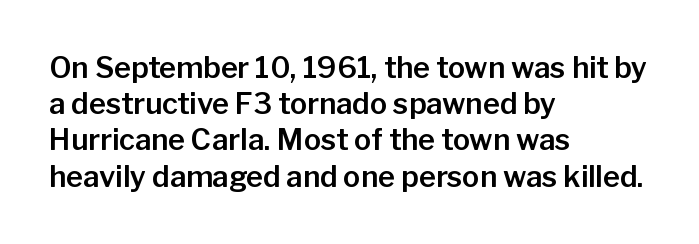
The image shows 29 px sans-serif type, upright; set left-aligned, normal line spacing (1.25x), normal letter spacing, not underlined; low stroke contrast and a medium x-height.
